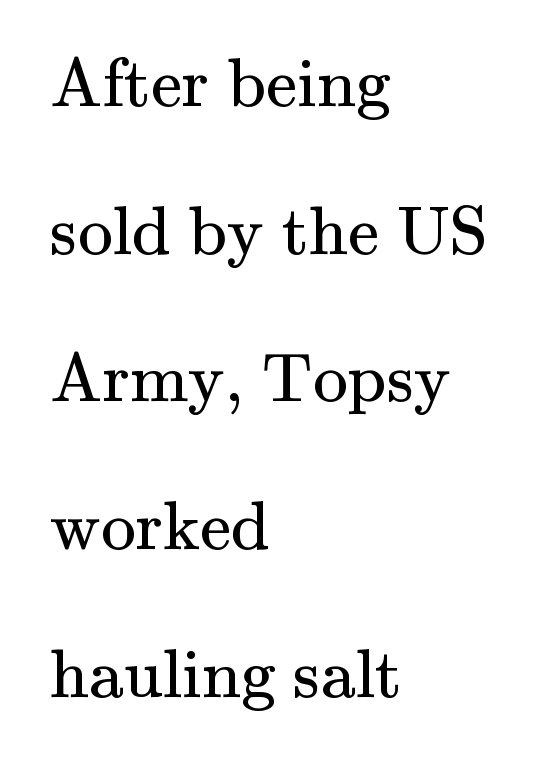
Q: Is the text bold? A: No.
Q: Is the text italic (slanted)? A: No, it is upright.
Q: Is the typeface a serif or a sans-serif typeface? A: Serif.
Q: Is the text underlined? A: No.
Q: How is the paragraph aligned? A: Left-aligned.
Q: Is the spacing between letters normal or unusually wide? A: Normal.
Q: Is the spacing between lines tight, normal or loose? A: Loose.
Q: Width (condensed, normal, or wide)? A: Normal.
Q: Stroke contrast? A: Medium.
Q: x-height? A: Small.
Q: Monospaced? A: No.
